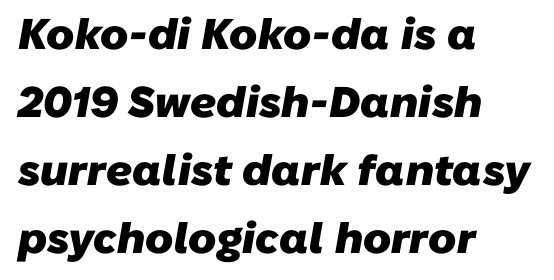
{"serif": "no", "bold": "yes", "weight": "heavy", "width": "normal", "stroke_contrast": "low", "x_height": "medium", "monospaced": "no", "underline": "no", "align": "left", "line_spacing": "normal", "line_spacing_ratio": 1.58, "letter_spacing": "normal", "letter_spacing_em": 0.0, "glyph_px": 43}
